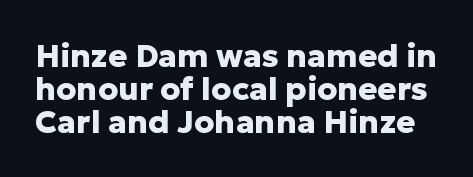
The image shows 32 px heavy sans-serif type, upright; set tight line spacing (1.03x), normal letter spacing, not underlined; low stroke contrast and a medium x-height.
